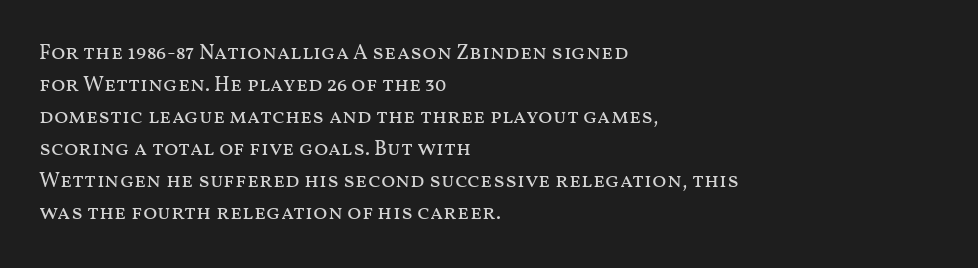
Q: Is the text bold? A: No.
Q: Is the text italic (slanted)? A: No, it is upright.
Q: Is the text underlined? A: No.
Q: How is the paragraph aligned? A: Left-aligned.
Q: Is the spacing between letters normal or unusually wide? A: Normal.
Q: Is the spacing between lines tight, normal or loose? A: Normal.
